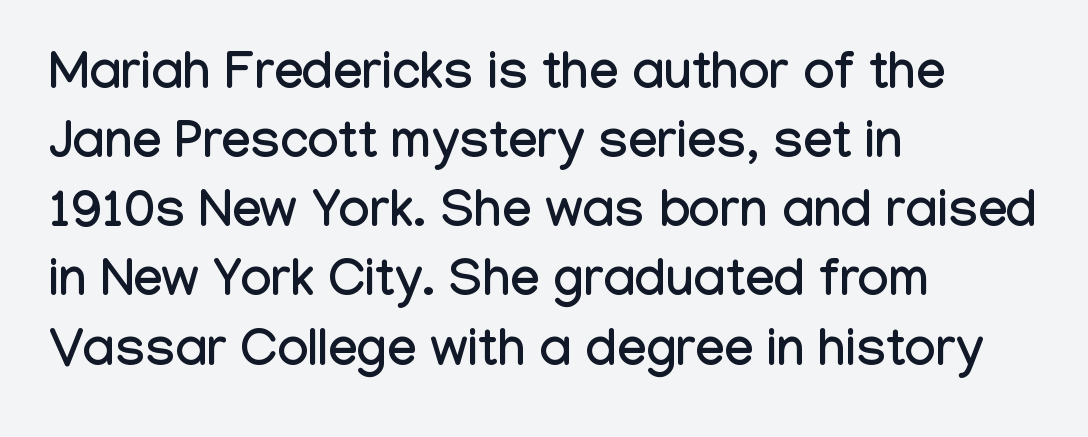
Check where the strokes stop: nothing finishes them off — pure sans. This rendering features lettering with no underline. Line beginnings align vertically; line endings do not. Short note: letters normally spaced. The designer left line spacing at the default.
